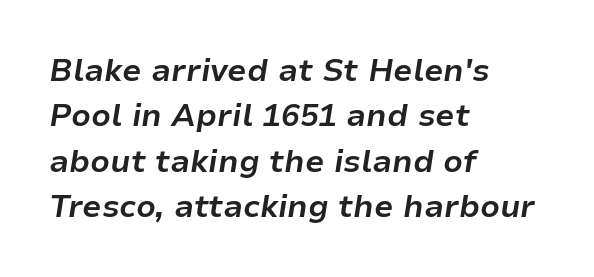
{"italic": "yes", "lean": "right", "slant_degrees": 9, "bold": "yes", "weight": "bold", "width": "normal", "stroke_contrast": "low", "x_height": "medium", "monospaced": "no", "underline": "no", "align": "left", "line_spacing": "normal", "line_spacing_ratio": 1.46, "letter_spacing": "normal", "letter_spacing_em": 0.0, "glyph_px": 31}
